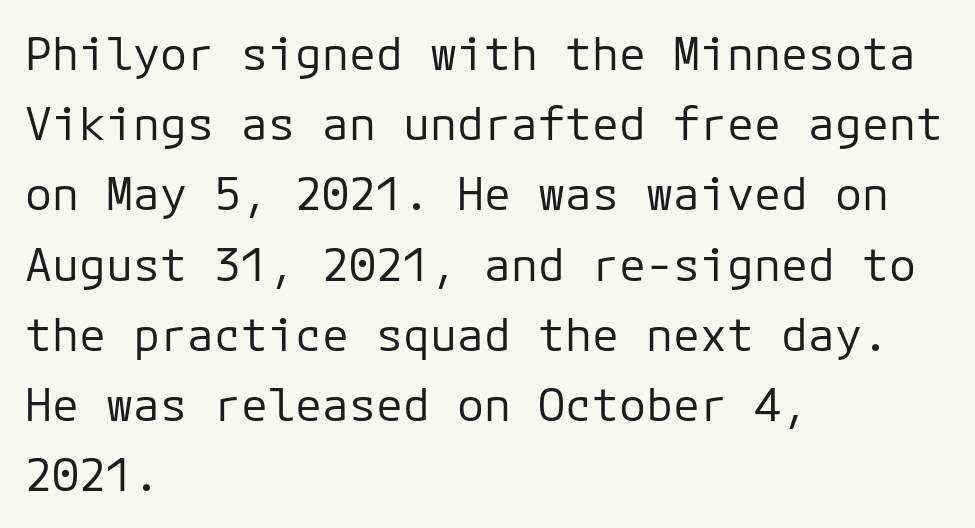
The specimen reads as upright at a glance. One glance says typical: line gaps are just what's usual. Here the glyphs are tracked normally, forming tight word shapes. The weight would be labelled regular, book, light, or lighter still. Alignment: flush left.
